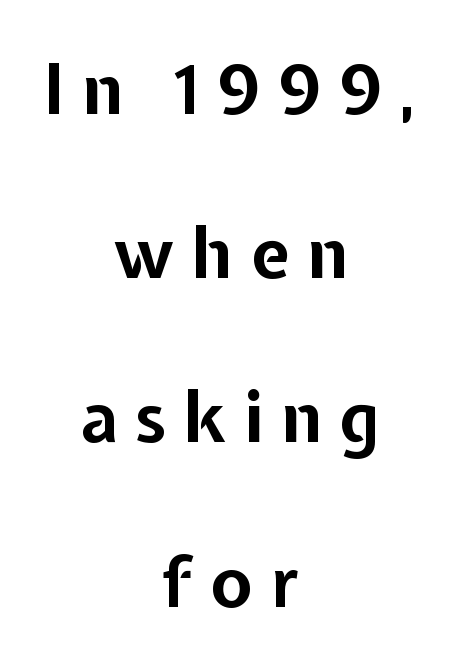
{"serif": "no", "italic": "no", "bold": "yes", "weight": "bold", "width": "normal", "stroke_contrast": "low", "x_height": "medium", "monospaced": "no", "underline": "no", "align": "center", "line_spacing": "loose", "line_spacing_ratio": 2.38, "letter_spacing": "wide", "letter_spacing_em": 0.26, "glyph_px": 69}
